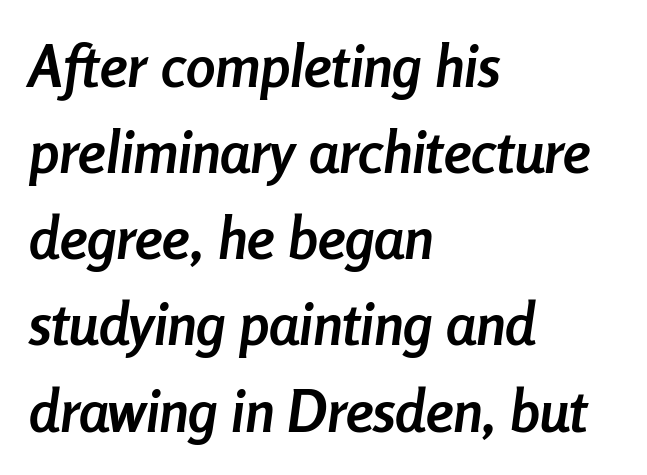
The image shows 59 px semibold, condensed type, italic (leaning right); set left-aligned, normal line spacing (1.46x), normal letter spacing, not underlined; low stroke contrast and a medium x-height.
